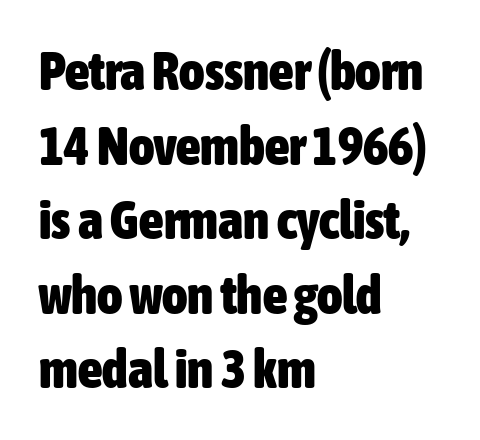
The image shows 54 px heavy, condensed sans-serif type, upright; set left-aligned, normal line spacing (1.38x), normal letter spacing, not underlined; low stroke contrast and a medium x-height.
